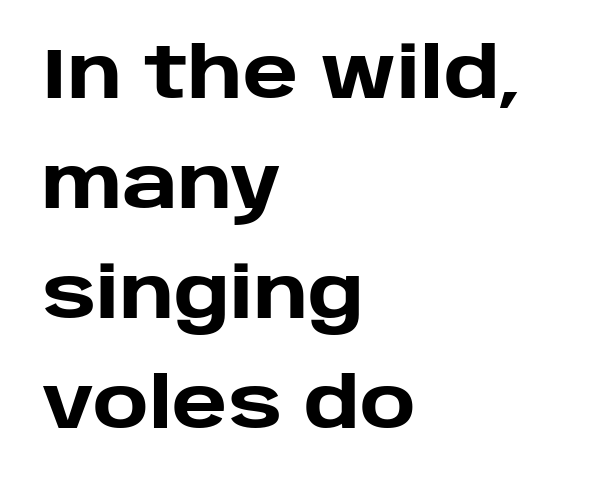
Q: Is the text bold? A: Yes.
Q: Is the text italic (slanted)? A: No, it is upright.
Q: Is the typeface a serif or a sans-serif typeface? A: Sans-serif.
Q: Is the text underlined? A: No.
Q: How is the paragraph aligned? A: Left-aligned.
Q: Is the spacing between letters normal or unusually wide? A: Normal.
Q: Is the spacing between lines tight, normal or loose? A: Normal.
Q: Width (condensed, normal, or wide)? A: Normal.
Q: Stroke contrast? A: Low.
Q: x-height? A: Large.
Q: Monospaced? A: No.
